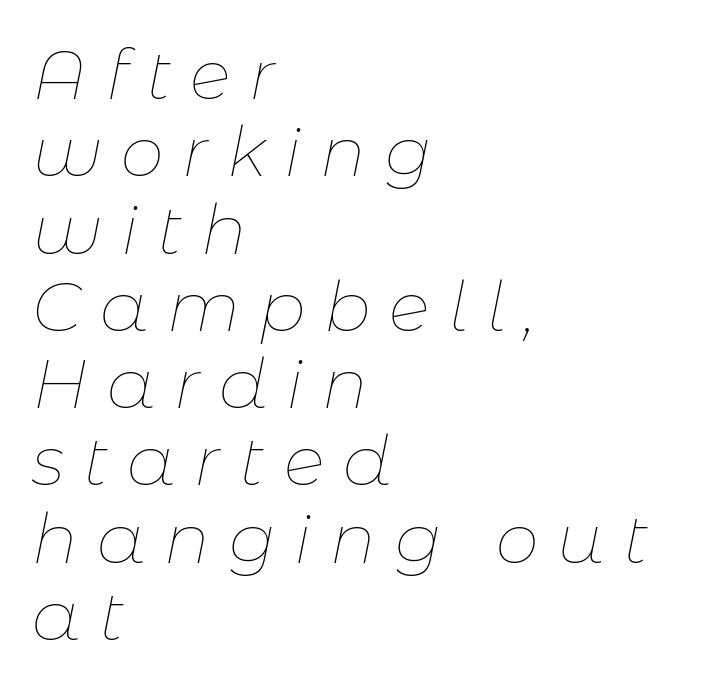
{"italic": "yes", "lean": "right", "slant_degrees": 11, "bold": "no", "weight": "thin", "width": "normal", "stroke_contrast": "low", "x_height": "medium", "monospaced": "no", "underline": "no", "align": "left", "line_spacing": "tight", "line_spacing_ratio": 1.12, "letter_spacing": "wide", "letter_spacing_em": 0.27, "glyph_px": 69}
